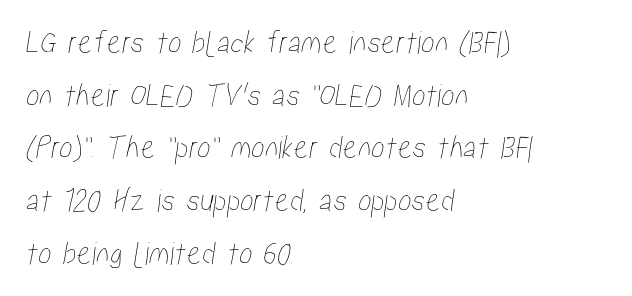
The image shows 34 px condensed type; set left-aligned, normal line spacing (1.55x), normal letter spacing, not underlined; low stroke contrast and a medium x-height.
